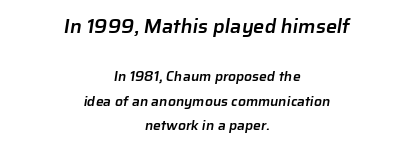
Q: Is the text bold? A: Semi-bold.
Q: Is the text underlined? A: No.
Q: How is the paragraph aligned? A: Centered.
Q: Is the spacing between letters normal or unusually wide? A: Normal.
Q: Which block of text is set in a larger size, the first (top) or the second (bottom)? A: The first (top) one.
